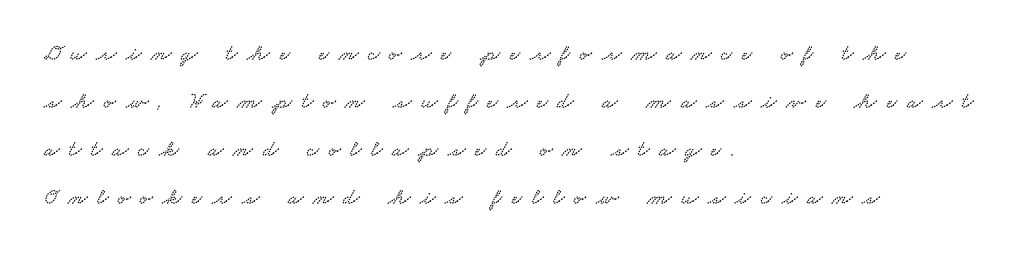
The image shows 23 px text type; set left-aligned, loose line spacing (2.09x), unusually wide letter spacing (+0.42 em), not underlined.
